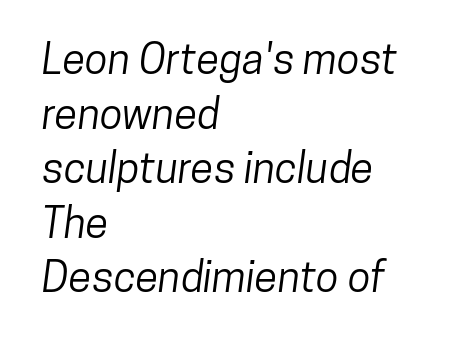
Q: Is the typeface a serif or a sans-serif typeface? A: Sans-serif.
Q: Is the text underlined? A: No.
Q: How is the paragraph aligned? A: Left-aligned.
Q: Is the spacing between letters normal or unusually wide? A: Normal.
Q: Is the spacing between lines tight, normal or loose? A: Normal.
Q: Width (condensed, normal, or wide)? A: Condensed.
Q: Stroke contrast? A: Low.
Q: x-height? A: Medium.
Q: Monospaced? A: No.
